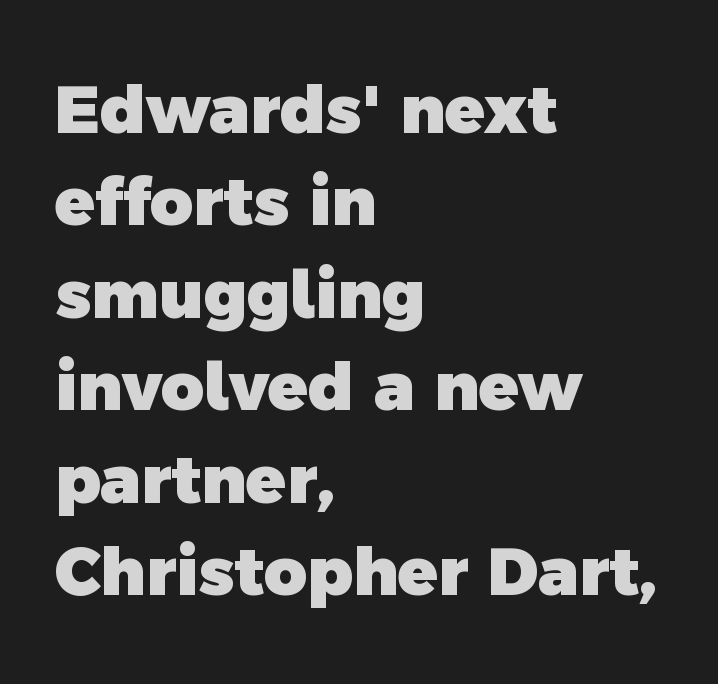
{"serif": "no", "bold": "yes", "weight": "heavy", "width": "normal", "x_height": "medium", "monospaced": "no", "underline": "no", "align": "left", "line_spacing": "normal", "line_spacing_ratio": 1.4, "letter_spacing": "normal", "letter_spacing_em": 0.0, "glyph_px": 66}
